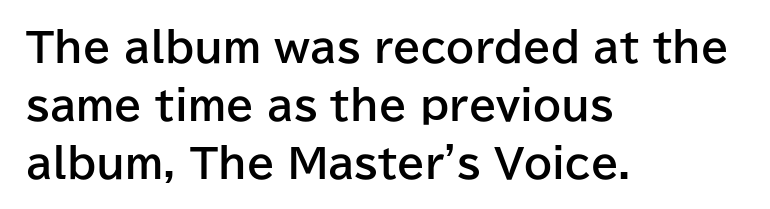
Strong, thick strokes mark this as bold type. A classic flush-left, rag-right setting is used for this passage. Anything drawn beneath the words? Only blank space. The rendering uses a moderate line-height, typical for paragraphs. Stroke terminals: plain, sans-serif.
